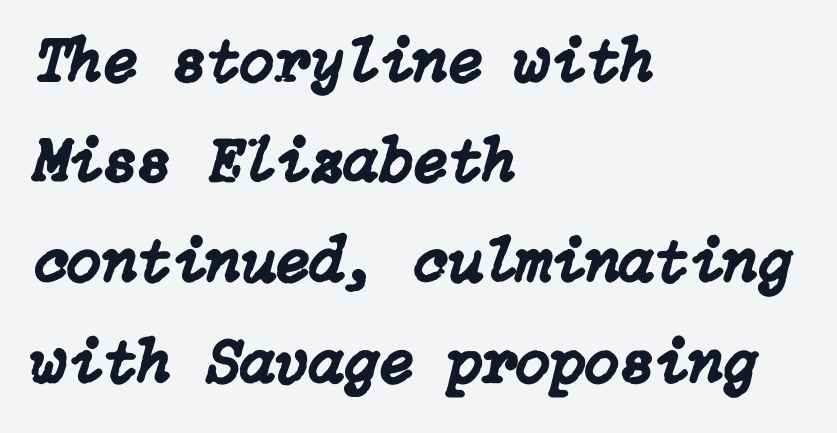
{"italic": "yes", "lean": "right", "slant_degrees": 15, "width": "normal", "stroke_contrast": "low", "x_height": "medium", "underline": "no", "align": "left", "line_spacing": "normal", "line_spacing_ratio": 1.59, "letter_spacing": "normal", "letter_spacing_em": 0.0, "glyph_px": 63}
